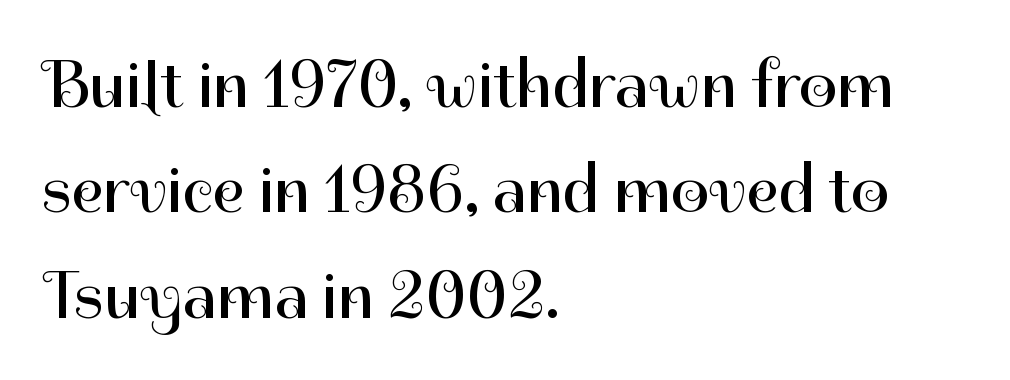
The image shows 68 px regular-weight sans-serif type, upright; set left-aligned, normal line spacing (1.55x), normal letter spacing, not underlined; high stroke contrast and a medium x-height.
